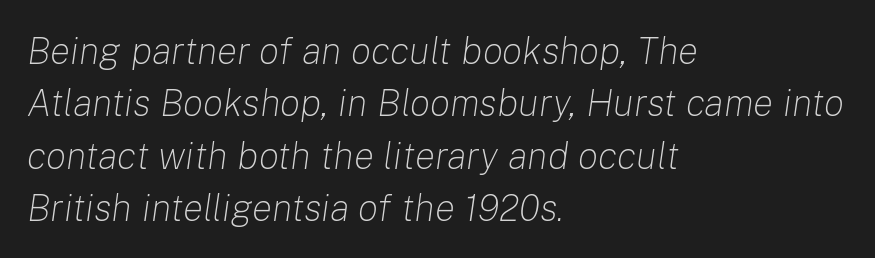
The whole block is typeset with a tilt. Do the characters align in a grid? No, the font is proportional. Horizontal bands of white between lines are of average thickness. Short note: letters normally spaced.
